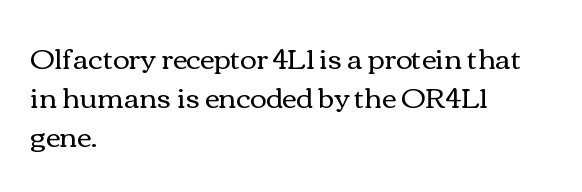
The image shows 28 px regular-weight, wide type, upright; set left-aligned, normal line spacing (1.4x), normal letter spacing, not underlined; a medium x-height.
